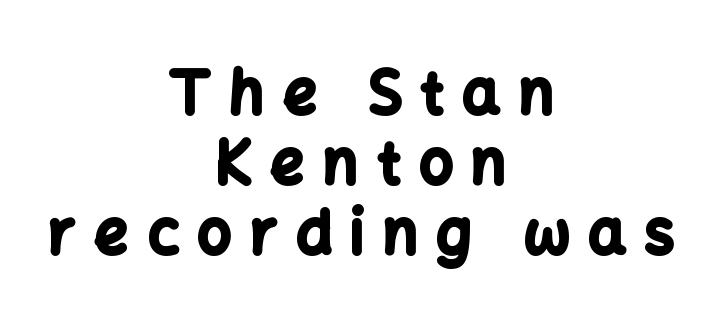
Q: Is the text bold? A: Yes.
Q: Is the text italic (slanted)? A: No, it is upright.
Q: Is the typeface a serif or a sans-serif typeface? A: Sans-serif.
Q: Is the text underlined? A: No.
Q: How is the paragraph aligned? A: Centered.
Q: Is the spacing between letters normal or unusually wide? A: Unusually wide.
Q: Width (condensed, normal, or wide)? A: Normal.
Q: Stroke contrast? A: Low.
Q: x-height? A: Medium.
Q: Monospaced? A: No.
